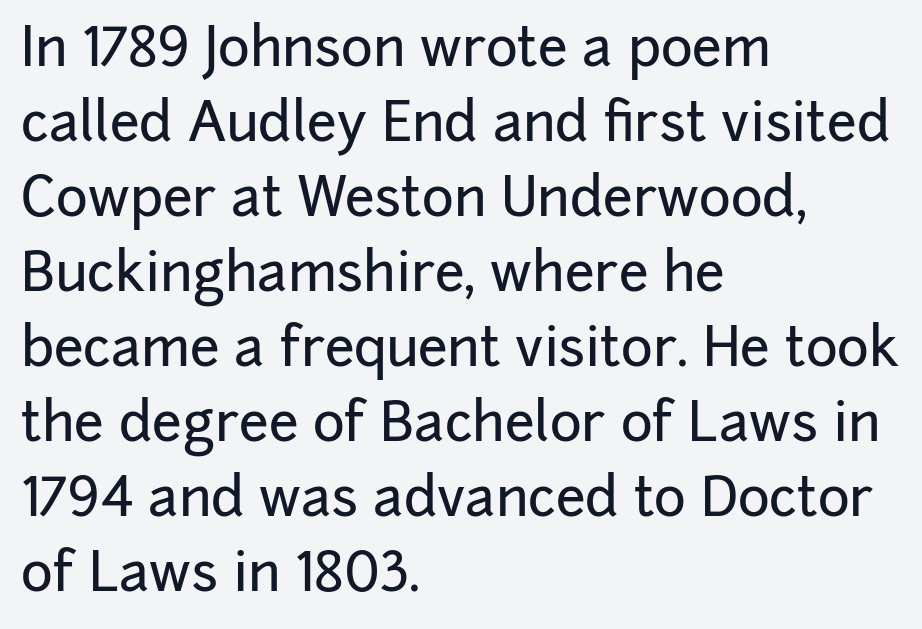
Q: Is the text italic (slanted)? A: No, it is upright.
Q: Is the typeface a serif or a sans-serif typeface? A: Sans-serif.
Q: Is the text underlined? A: No.
Q: How is the paragraph aligned? A: Left-aligned.
Q: Is the spacing between letters normal or unusually wide? A: Normal.
Q: Is the spacing between lines tight, normal or loose? A: Normal.
Q: Width (condensed, normal, or wide)? A: Normal.
Q: Stroke contrast? A: Low.
Q: x-height? A: Medium.
Q: Monospaced? A: No.
